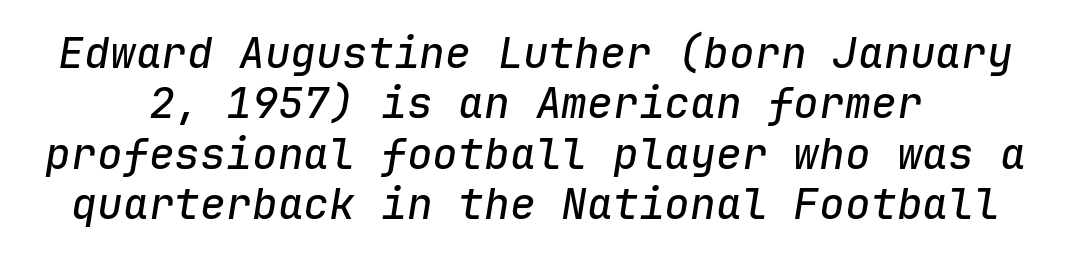
The image shows 43 px text type, italic (leaning right), monospaced; set line spacing 1.17x, normal letter spacing, not underlined; low stroke contrast and a medium x-height.
